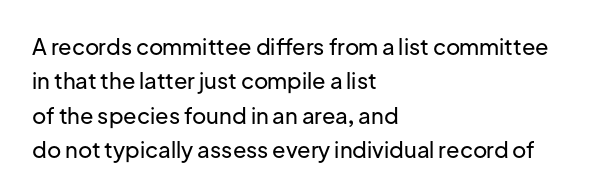
Q: Is the text italic (slanted)? A: No, it is upright.
Q: Is the text underlined? A: No.
Q: How is the paragraph aligned? A: Left-aligned.
Q: Is the spacing between letters normal or unusually wide? A: Normal.
Q: Is the spacing between lines tight, normal or loose? A: Normal.
